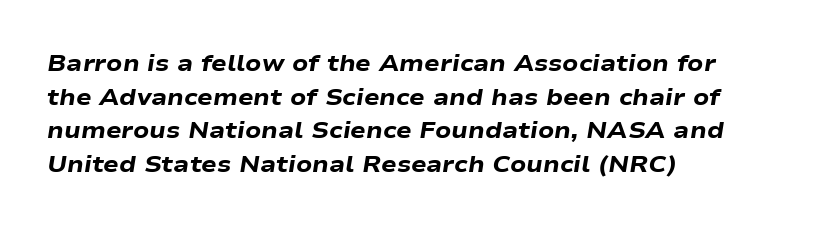
{"italic": "yes", "lean": "right", "slant_degrees": 9, "bold": "yes", "underline": "no", "align": "left", "line_spacing": "normal", "line_spacing_ratio": 1.46, "letter_spacing": "normal", "letter_spacing_em": 0.0, "glyph_px": 23}
